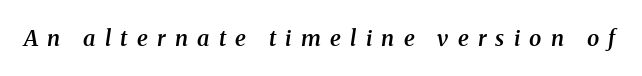
{"italic": "yes", "lean": "right", "slant_degrees": 8, "bold": "semi", "underline": "no", "letter_spacing": "wide", "letter_spacing_em": 0.42, "glyph_px": 22}
